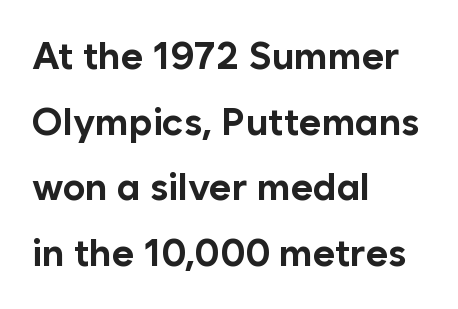
{"serif": "no", "italic": "no", "bold": "yes", "weight": "bold", "width": "normal", "stroke_contrast": "low", "x_height": "medium", "monospaced": "no", "underline": "no", "align": "left", "line_spacing_ratio": 1.73, "letter_spacing": "normal", "letter_spacing_em": 0.0, "glyph_px": 38}
